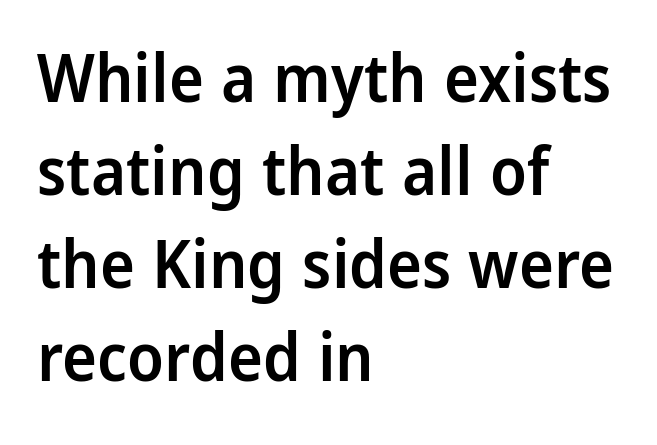
Q: Is the text bold? A: Semi-bold.
Q: Is the text italic (slanted)? A: No, it is upright.
Q: Is the typeface a serif or a sans-serif typeface? A: Sans-serif.
Q: Is the text underlined? A: No.
Q: How is the paragraph aligned? A: Left-aligned.
Q: Is the spacing between letters normal or unusually wide? A: Normal.
Q: Is the spacing between lines tight, normal or loose? A: Normal.
Q: Width (condensed, normal, or wide)? A: Condensed.
Q: Stroke contrast? A: Low.
Q: x-height? A: Large.
Q: Monospaced? A: No.
